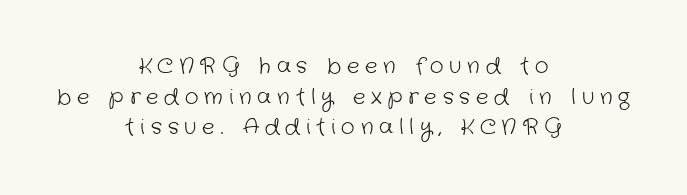
Q: Is the text bold? A: No.
Q: Is the text underlined? A: No.
Q: How is the paragraph aligned? A: Centered.
Q: Is the spacing between letters normal or unusually wide? A: Unusually wide.
Q: Is the spacing between lines tight, normal or loose? A: Normal.
